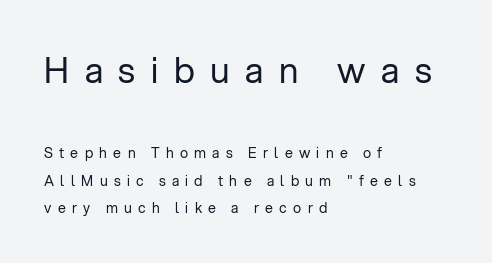
The image shows 35 px regular-weight sans-serif type, upright; set left-aligned, loose line spacing (1.99x), unusually wide letter spacing (+0.45 em), not underlined; the first (top) block is 2.5x larger; low stroke contrast and a medium x-height.
